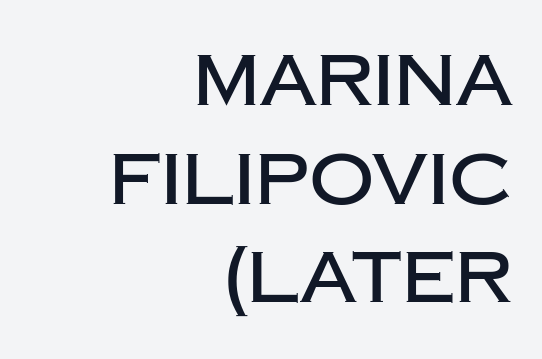
Q: Is the text italic (slanted)? A: No, it is upright.
Q: Is the typeface a serif or a sans-serif typeface? A: Sans-serif.
Q: Is the text underlined? A: No.
Q: How is the paragraph aligned? A: Right-aligned.
Q: Is the spacing between letters normal or unusually wide? A: Normal.
Q: Is the spacing between lines tight, normal or loose? A: Normal.
Q: Width (condensed, normal, or wide)? A: Normal.
Q: Stroke contrast? A: Low.
Q: x-height? A: Large.
Q: Monospaced? A: No.
